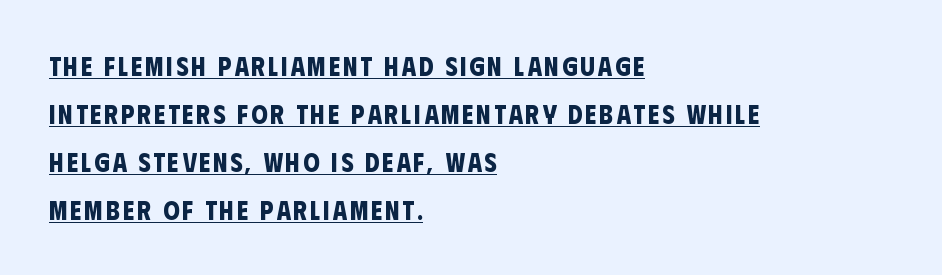
{"bold": "yes", "underline": "yes", "align": "left", "line_spacing_ratio": 1.84, "glyph_px": 26}
